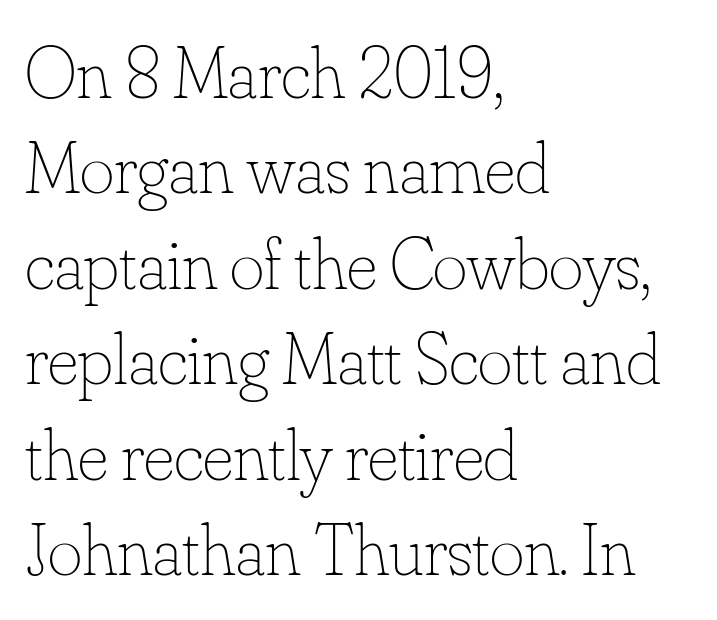
The tracking reads as untouched default to a designer's eye. The specimen reads as upright at a glance. Does the copy run flush right? No — it runs flush left. Check the space under the baseline: it is left empty. Vertical stems look standard width or narrower in stroke.
